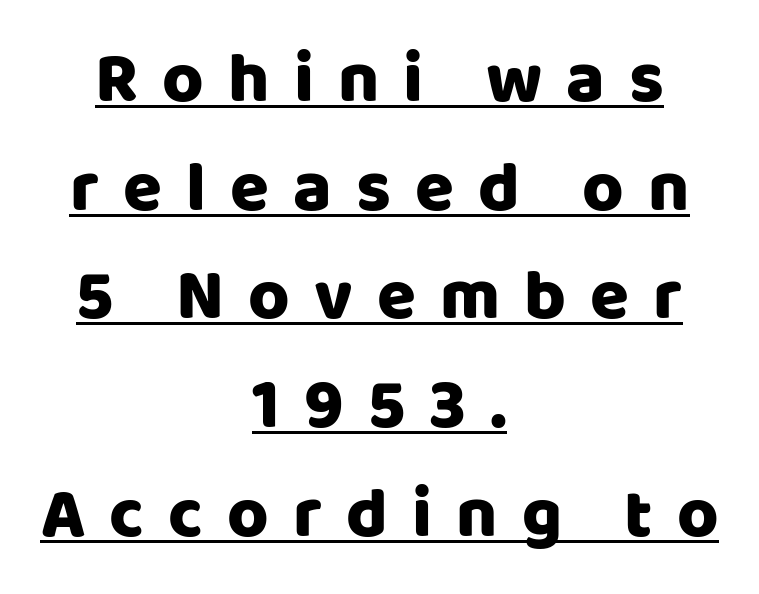
Character widths vary here, with narrow letters taking less room than wide ones. This rendering uses center alignment, leaving both contours irregular but symmetric. Reading down the column, the eye jumps a familiar distance to each next line. Each letter's strokes conclude bluntly, with no projecting serifs. This sample uses an upright cut, with every glyph sitting square on the baseline. Substantial extra tracking has been applied to these lines.
